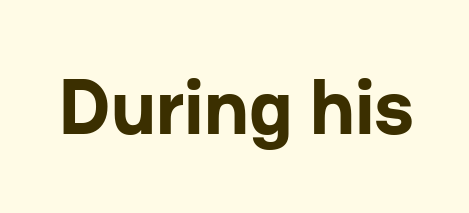
{"serif": "no", "italic": "no", "bold": "yes", "weight": "bold", "width": "normal", "stroke_contrast": "low", "x_height": "medium", "monospaced": "no", "underline": "no", "letter_spacing": "normal", "letter_spacing_em": 0.0, "glyph_px": 79}
